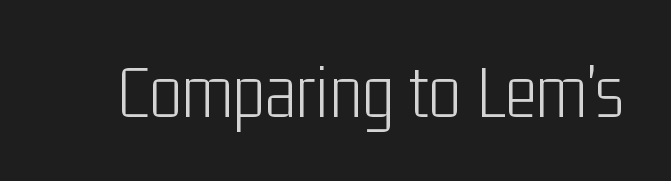
Decoration check: the copy has no underline. The lettering stays uniformly vertical, giving the passage a roman look. Spacing verdict: proportional, widths tailored to each character. The tracking reads as untouched default to a designer's eye.
